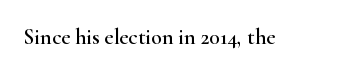
{"italic": "no", "underline": "no", "letter_spacing": "normal", "letter_spacing_em": 0.0, "glyph_px": 22}
